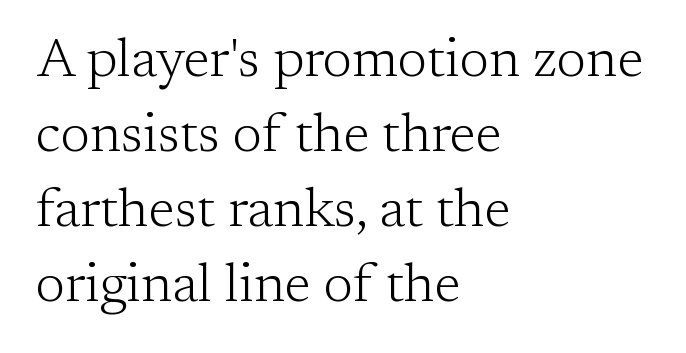
{"serif": "yes", "italic": "no", "bold": "no", "weight": "light", "width": "normal", "stroke_contrast": "low", "x_height": "medium", "monospaced": "no", "underline": "no", "align": "left", "line_spacing": "normal", "line_spacing_ratio": 1.39, "letter_spacing": "normal", "letter_spacing_em": 0.0, "glyph_px": 54}
